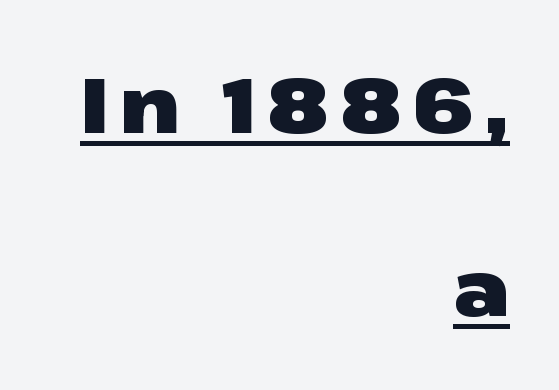
{"serif": "no", "italic": "no", "bold": "yes", "weight": "heavy", "width": "wide", "stroke_contrast": "low", "x_height": "medium", "monospaced": "no", "underline": "yes", "align": "right", "line_spacing": "loose", "line_spacing_ratio": 2.38, "glyph_px": 77}
